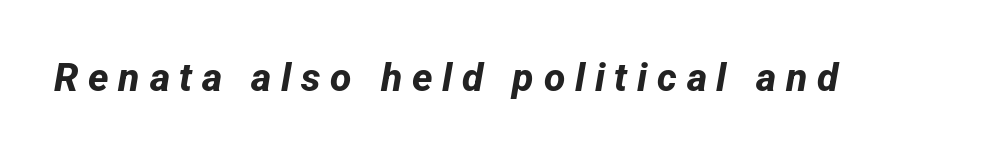
The passage shown is typed in a proportional face where columns would drift. A dark, heavy texture on the line: the type is bold. A bare baseline throughout the passage. Does extra space separate the letters? Yes, quite a lot of it.
